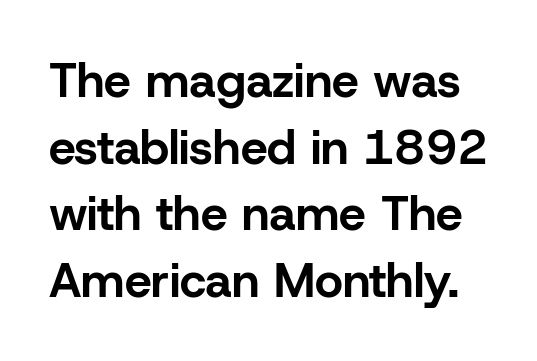
{"serif": "no", "italic": "no", "bold": "yes", "weight": "bold", "width": "normal", "stroke_contrast": "low", "x_height": "medium", "monospaced": "no", "underline": "no", "line_spacing": "normal", "line_spacing_ratio": 1.39, "letter_spacing": "normal", "letter_spacing_em": 0.0, "glyph_px": 48}
